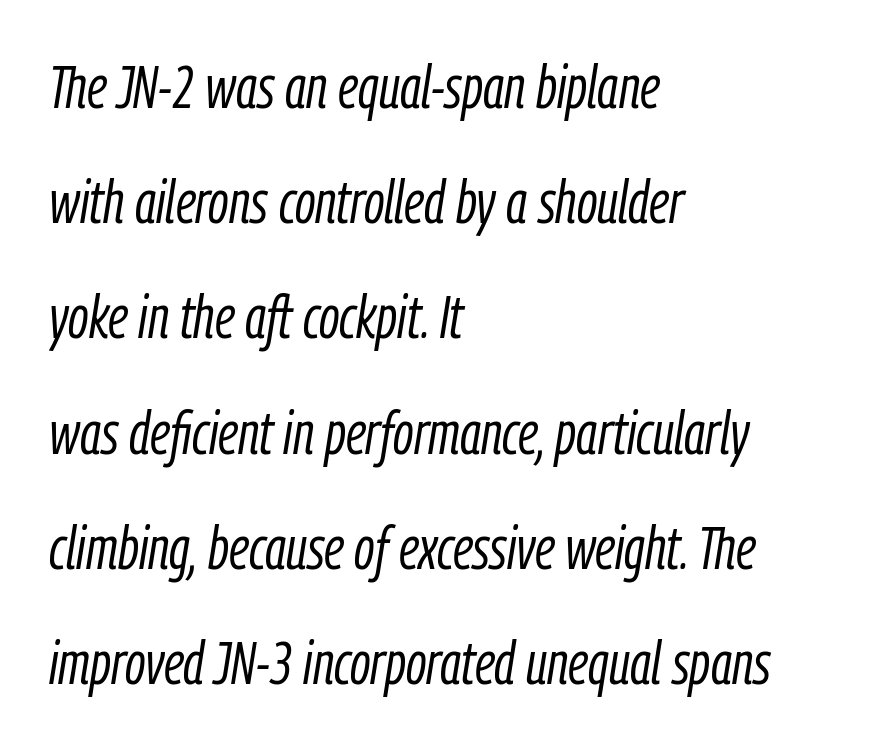
The image shows 60 px light, condensed type, italic (leaning right); set left-aligned, loose line spacing (1.92x), normal letter spacing, not underlined; low stroke contrast and a medium x-height.
